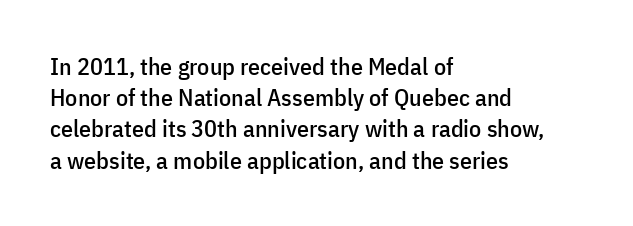
Does the copy run flush right? No — it runs flush left. The font's upright variant was chosen for this text. Descender tails drop into unmarked territory. Reading down the column, the eye jumps a familiar distance to each next line.
